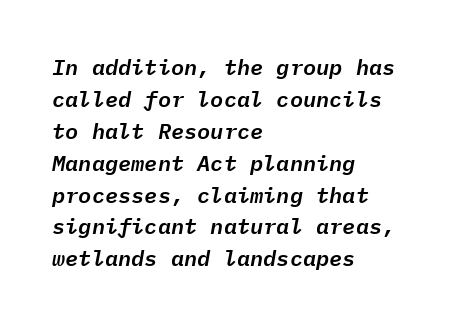
The image shows 22 px text type, italic (leaning right); set left-aligned, normal line spacing (1.45x), normal letter spacing, not underlined.
